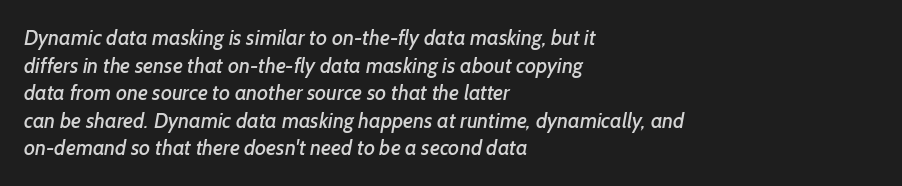
The image shows 21 px text type; set left-aligned, normal line spacing (1.31x), normal letter spacing, not underlined.
